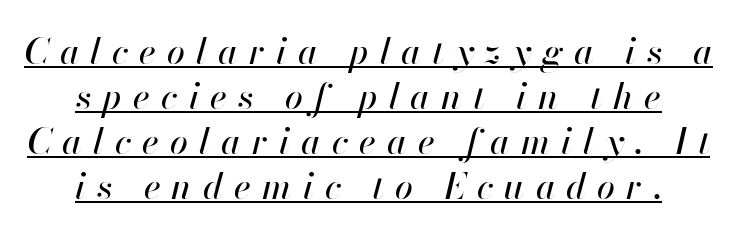
The specimen reads as italic at a glance. Notice how a bar underscores the lettering throughout. Short note: letters widely spaced. Honestly, the row spacing looks completely unremarkable. Each letter keeps its own natural width here, so spacing adapts to shape.
